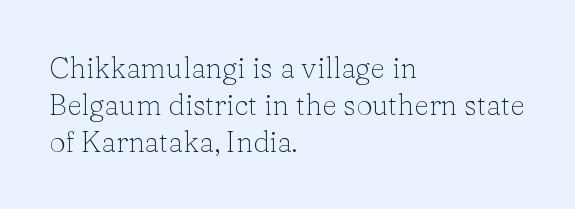
{"serif": "yes", "italic": "no", "bold": "no", "weight": "light", "width": "normal", "stroke_contrast": "low", "x_height": "medium", "monospaced": "no", "underline": "no", "align": "left", "line_spacing": "normal", "line_spacing_ratio": 1.27, "letter_spacing": "normal", "letter_spacing_em": 0.0, "glyph_px": 29}
